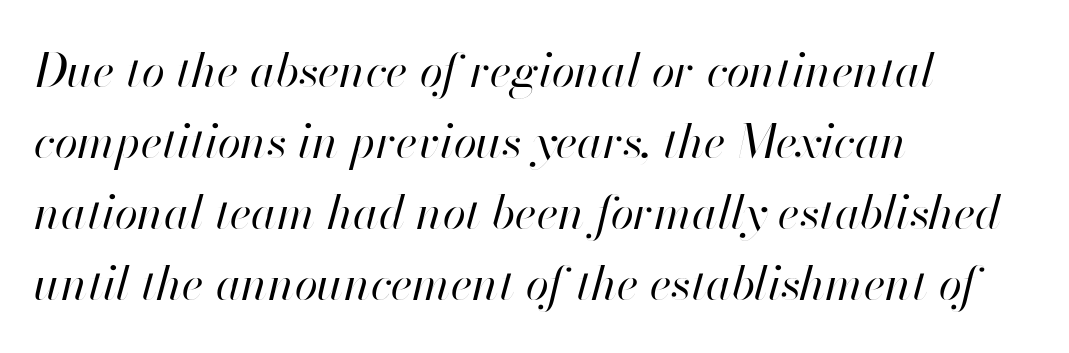
Only glyphs here, with clear space below each row. The rendering uses natural spacing where letterforms have individual widths. Horizontal alignment here is leftward, the default for most running prose. Standard letterfit; no display-style spreading of the glyphs.
